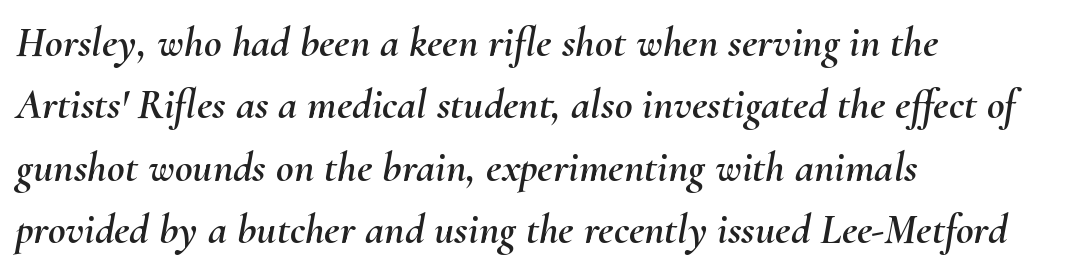
Q: Is the text italic (slanted)? A: Yes, it leans right by about 10 degrees.
Q: Is the text underlined? A: No.
Q: How is the paragraph aligned? A: Left-aligned.
Q: Is the spacing between letters normal or unusually wide? A: Normal.
Q: Is the spacing between lines tight, normal or loose? A: Normal.
Q: Width (condensed, normal, or wide)? A: Normal.
Q: Stroke contrast? A: Medium.
Q: x-height? A: Small.
Q: Monospaced? A: No.
